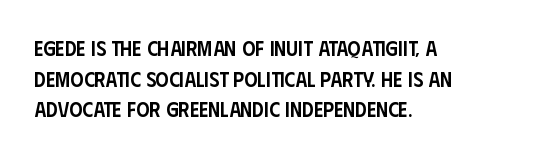
The image shows 21 px text type, upright; set left-aligned, normal line spacing (1.46x), normal letter spacing, not underlined.
